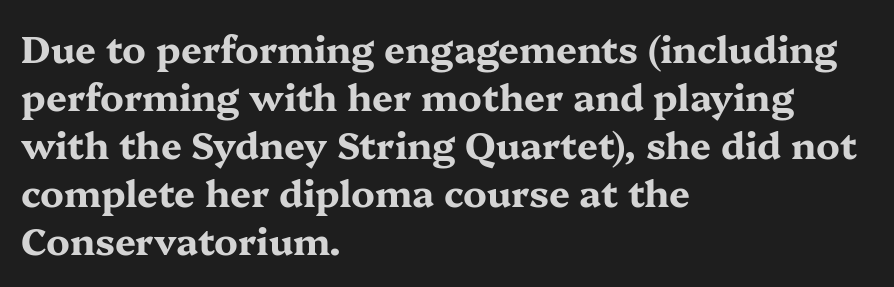
The image shows 37 px bold, wide serif type, upright; set left-aligned, normal line spacing (1.3x), normal letter spacing, not underlined; medium stroke contrast and a medium x-height.
